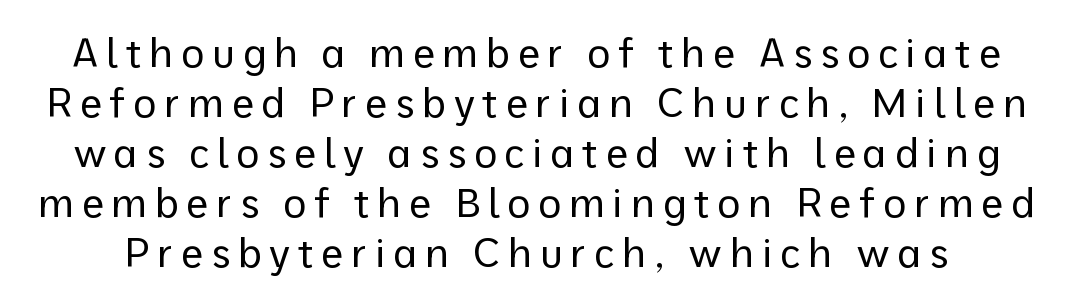
The image shows 40 px regular-weight sans-serif type, upright; set normal line spacing (1.25x), not underlined; low stroke contrast and a medium x-height.
